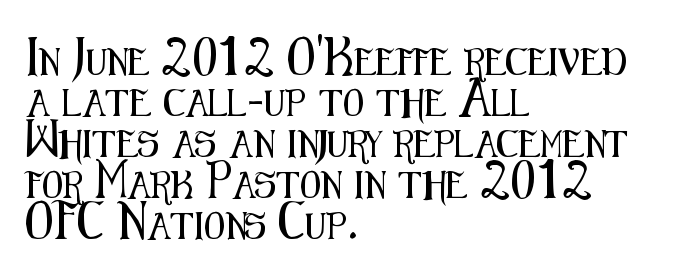
Underlining? Definitely not there. The passage shown stacks its lines at a standard gap. Tall strokes in this sample are plumb rather than angled. Is the block centered? No — it sits flush against the left margin.
